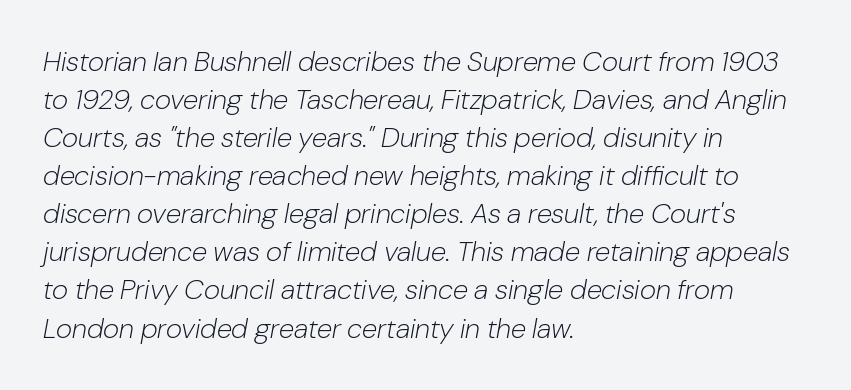
The image shows 28 px light type, italic (leaning right); set left-aligned, normal line spacing (1.36x), normal letter spacing, not underlined; low stroke contrast and a medium x-height.
